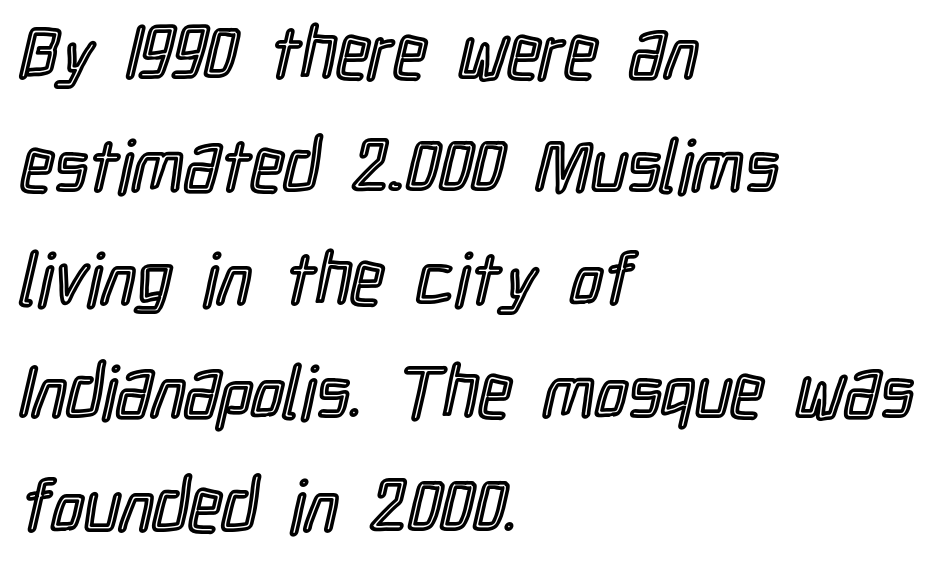
The line texture is even and compact thanks to regular tracking. Reading down the column, the eye jumps a familiar distance to each next line. No word sits above an underline. The compositor pushed each line to the left boundary. Each letter keeps its own natural width here, so spacing adapts to shape.
